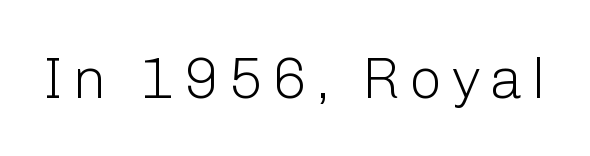
The letters carry no serifs — their stems end cleanly without finishing strokes. Letters have the restrained weight of plain body copy at most. Check the space under the baseline: it is left empty. Looks like regular typesetting: each glyph gets only the width it needs. The specimen reads as upright at a glance.
